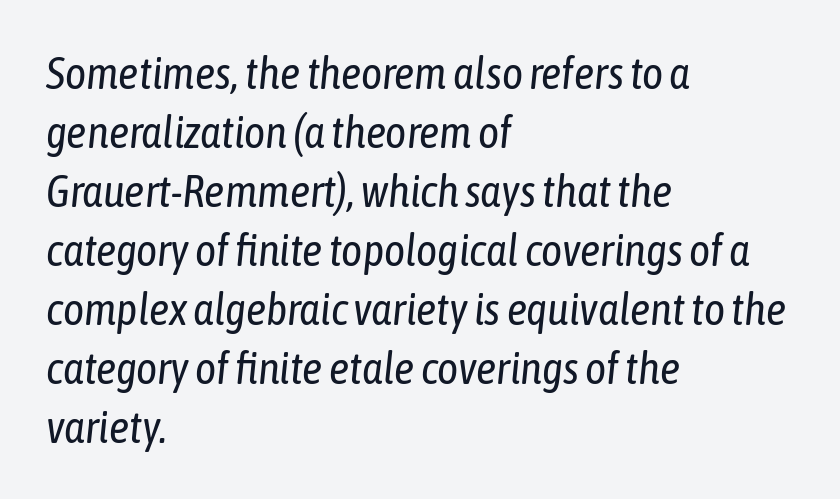
Q: Is the text bold? A: No.
Q: Is the text italic (slanted)? A: Yes, it leans right by about 6 degrees.
Q: Is the text underlined? A: No.
Q: How is the paragraph aligned? A: Left-aligned.
Q: Is the spacing between letters normal or unusually wide? A: Normal.
Q: Is the spacing between lines tight, normal or loose? A: Normal.
Q: Width (condensed, normal, or wide)? A: Condensed.
Q: Stroke contrast? A: Low.
Q: x-height? A: Medium.
Q: Monospaced? A: No.
